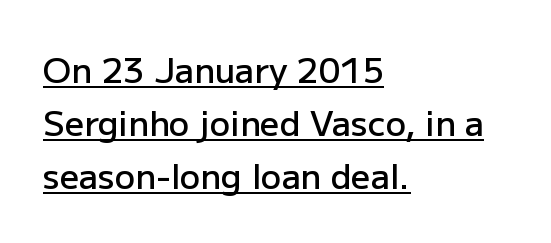
{"serif": "no", "italic": "no", "bold": "semi", "weight": "semibold", "width": "normal", "stroke_contrast": "low", "x_height": "medium", "monospaced": "no", "underline": "yes", "align": "left", "line_spacing": "normal", "line_spacing_ratio": 1.56, "letter_spacing": "normal", "letter_spacing_em": 0.0, "glyph_px": 34}
